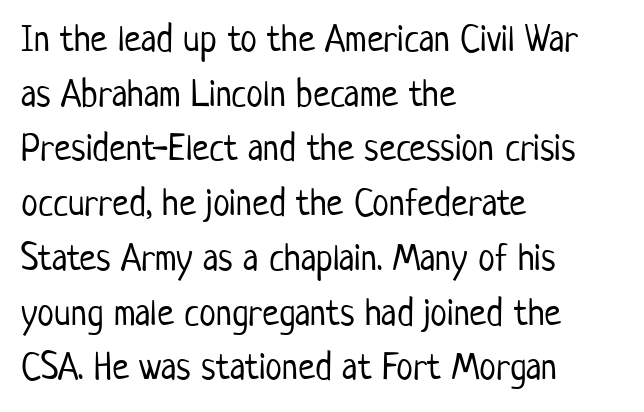
Q: Is the text bold? A: No.
Q: Is the text italic (slanted)? A: No, it is upright.
Q: Is the typeface a serif or a sans-serif typeface? A: Sans-serif.
Q: Is the text underlined? A: No.
Q: How is the paragraph aligned? A: Left-aligned.
Q: Is the spacing between letters normal or unusually wide? A: Normal.
Q: Is the spacing between lines tight, normal or loose? A: Normal.
Q: Width (condensed, normal, or wide)? A: Condensed.
Q: Stroke contrast? A: Low.
Q: x-height? A: Medium.
Q: Monospaced? A: No.
